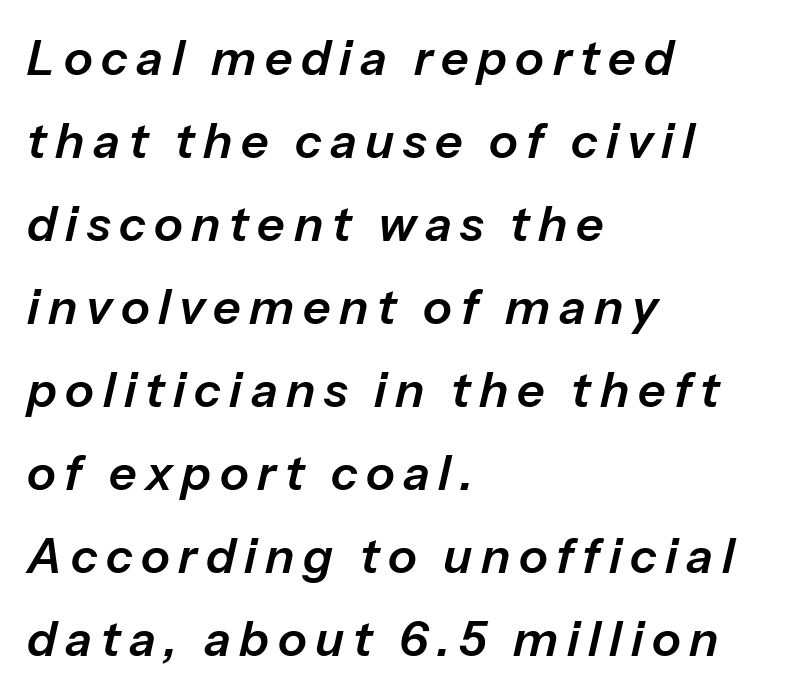
Q: Is the text italic (slanted)? A: Yes, it leans right by about 13 degrees.
Q: Is the text underlined? A: No.
Q: How is the paragraph aligned? A: Left-aligned.
Q: Width (condensed, normal, or wide)? A: Normal.
Q: Stroke contrast? A: Low.
Q: x-height? A: Medium.
Q: Monospaced? A: No.
